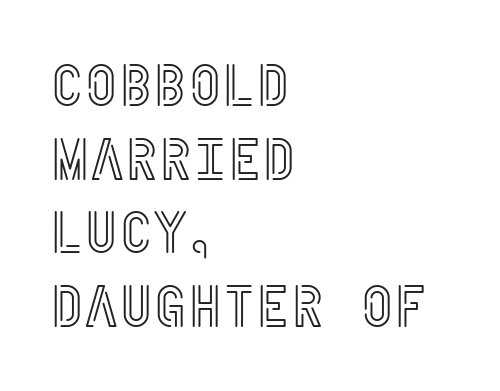
{"italic": "no", "width": "condensed", "x_height": "large", "underline": "no", "align": "left", "line_spacing": "normal", "line_spacing_ratio": 1.25, "letter_spacing": "normal", "letter_spacing_em": 0.0, "glyph_px": 59}
